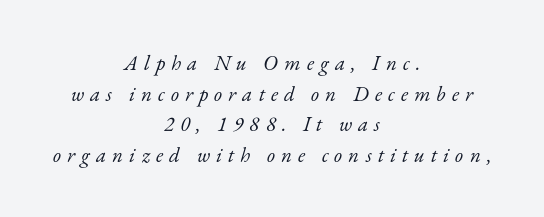
Q: Is the text bold? A: No.
Q: Is the text italic (slanted)? A: Yes, it leans right by about 17 degrees.
Q: Is the text underlined? A: No.
Q: How is the paragraph aligned? A: Centered.
Q: Is the spacing between letters normal or unusually wide? A: Unusually wide.
Q: Is the spacing between lines tight, normal or loose? A: Normal.
